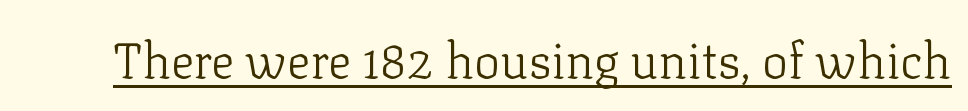
Proportional: the letters do not fall into vertical columns. The passage shown is typeset with a serif family. No letter is thick-stroked: the sample isn't bold. Rendered with straight, roman letterforms. The typesetter has applied underlining to the passage shown. Spacing between characters is what you'd get straight out of the box.
